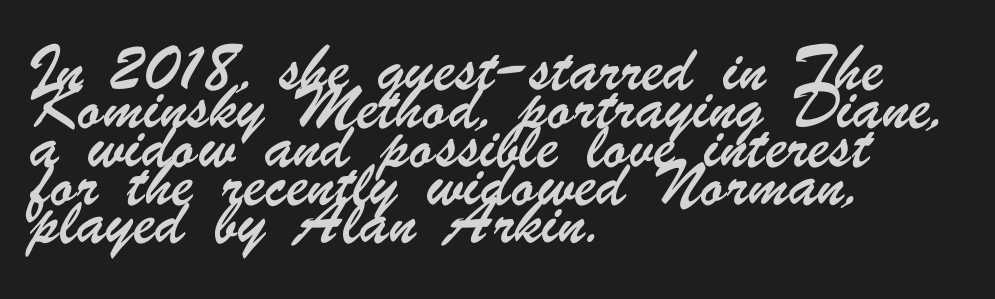
To sum up the face: it is a sans, with no serifs. This sample has the flowing, uneven cadence of proportional lettering. Bare-footed words on every line. The tracking reads as untouched default to a designer's eye.
